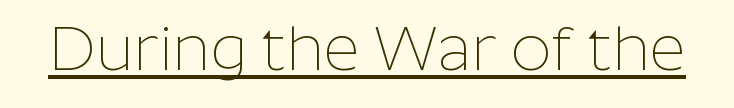
The image shows 63 px thin sans-serif type, upright; set normal letter spacing, underlined; low stroke contrast and a medium x-height.
